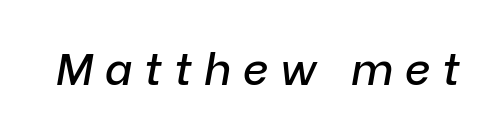
This rendering widens character spacing well past its baseline value. Descenders are the only things crossing below the line. Do the characters align in a grid? No, the font is proportional. The lettering tilts uniformly, giving the passage an italic look.
